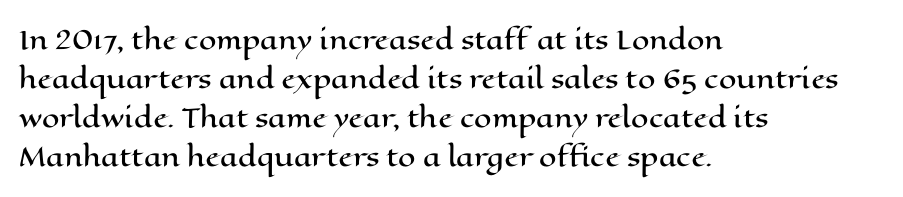
The horizontal fit of the characters is conventional and even. The passage shown stacks its lines at a standard gap. The letters stand straight up with perfectly vertical stems. Descender tails drop into unmarked territory. Is the block centered? No — it sits flush against the left margin.
